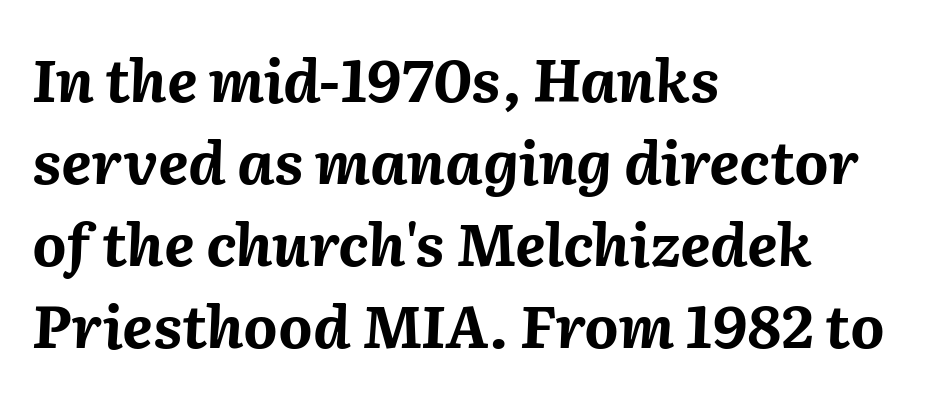
{"italic": "yes", "lean": "right", "slant_degrees": 2, "bold": "yes", "weight": "bold", "width": "normal", "stroke_contrast": "medium", "x_height": "medium", "monospaced": "no", "underline": "no", "align": "left", "line_spacing": "normal", "line_spacing_ratio": 1.39, "letter_spacing": "normal", "letter_spacing_em": 0.0, "glyph_px": 59}
